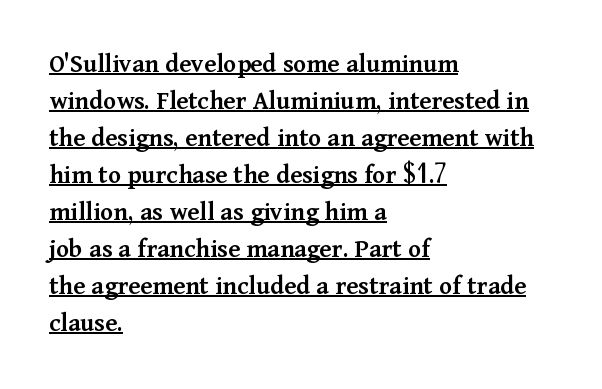
The letters stand upright; this is a roman face. Is the type bold? Partly — it's a semibold, heavier than regular but not fully bold. The rows are spaced the way most documents space them. Between one letter and the next there's only the usual sliver of space. Underline: present.
